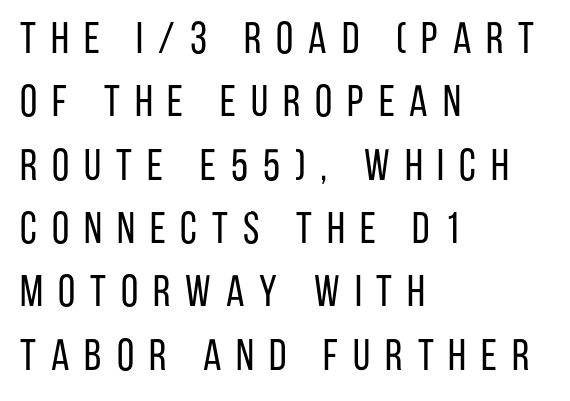
{"serif": "no", "italic": "no", "bold": "no", "weight": "regular", "width": "condensed", "stroke_contrast": "low", "x_height": "large", "monospaced": "no", "underline": "no", "align": "left", "line_spacing": "normal", "line_spacing_ratio": 1.44, "letter_spacing": "wide", "letter_spacing_em": 0.34, "glyph_px": 44}
